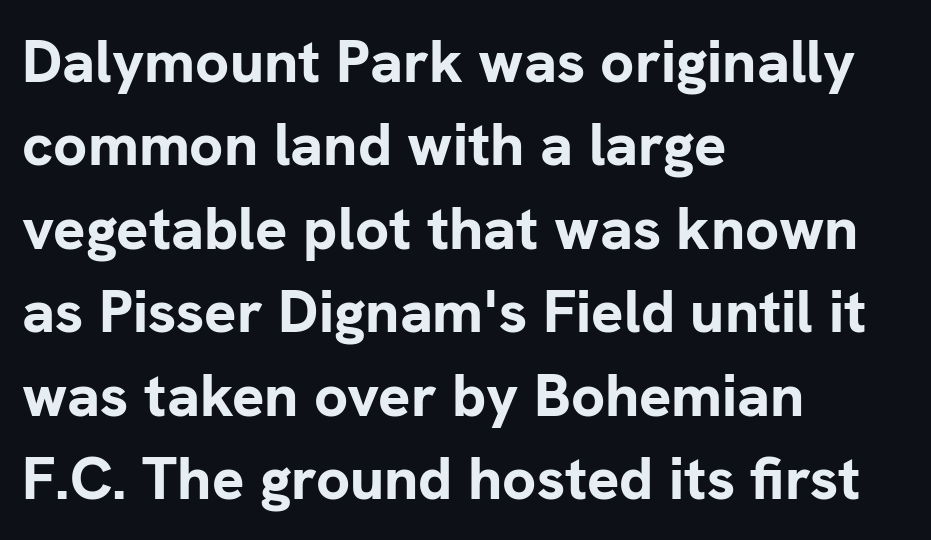
Observe the ordinary spacing: letters are neighbours, not strangers. The designer left line spacing at the default. I'd call this a sans setting — the letters go barefoot. Teacher's note: observe the even left margin — that is flush-left alignment. When letters stand straight like this, we call the style roman or upright. Is the type bold? Yes — the strokes are clearly thick and heavy.
